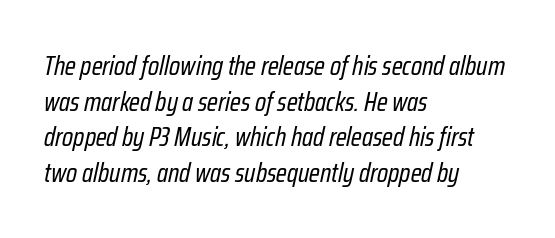
{"italic": "yes", "lean": "right", "slant_degrees": 12, "bold": "no", "underline": "no", "align": "left", "line_spacing": "normal", "line_spacing_ratio": 1.32, "letter_spacing": "normal", "letter_spacing_em": 0.0, "glyph_px": 27}
